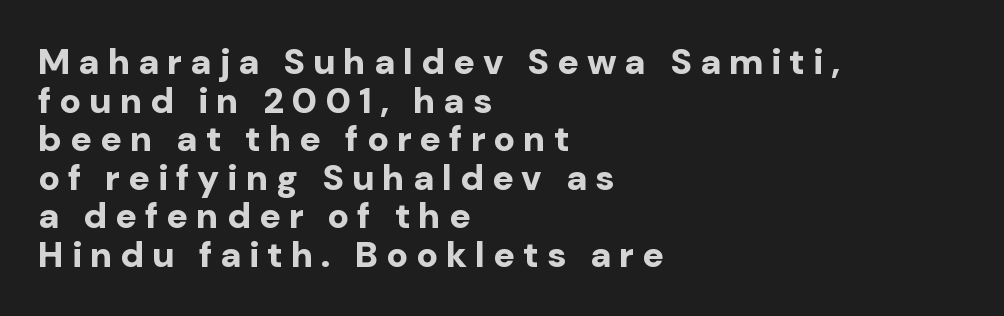
{"serif": "no", "italic": "no", "bold": "yes", "weight": "bold", "width": "normal", "stroke_contrast": "low", "x_height": "medium", "monospaced": "no", "underline": "no", "align": "left", "line_spacing": "tight", "line_spacing_ratio": 1.07, "letter_spacing": "wide", "letter_spacing_em": 0.22, "glyph_px": 36}
